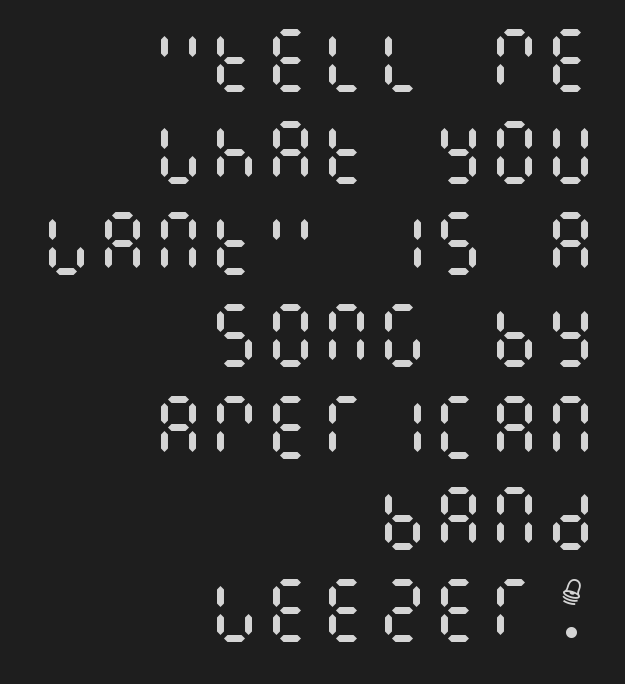
The image shows 70 px regular-weight, condensed type, upright; set right-aligned, normal line spacing (1.31x), normal letter spacing, not underlined; medium stroke contrast and a large x-height.
